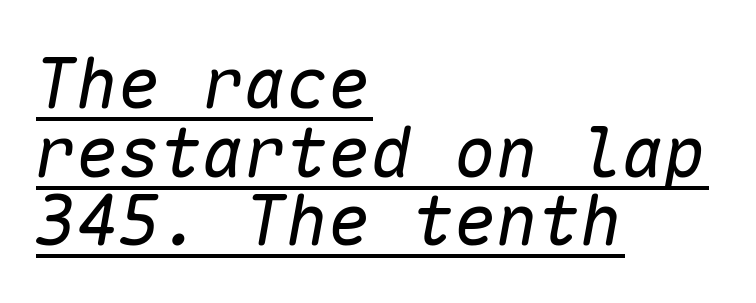
Q: Is the text bold? A: No.
Q: Is the text italic (slanted)? A: Yes, it leans right by about 10 degrees.
Q: Is the text underlined? A: Yes.
Q: How is the paragraph aligned? A: Left-aligned.
Q: Is the spacing between letters normal or unusually wide? A: Normal.
Q: Is the spacing between lines tight, normal or loose? A: Tight.
Q: Width (condensed, normal, or wide)? A: Normal.
Q: Stroke contrast? A: Low.
Q: x-height? A: Medium.
Q: Monospaced? A: Yes.
